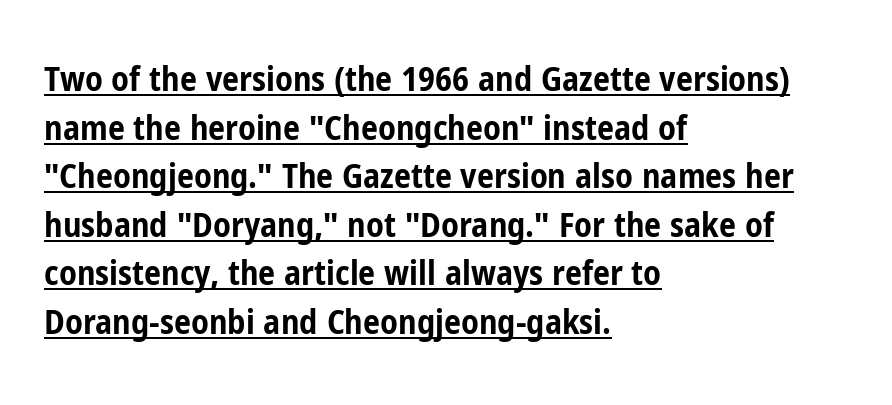
The string is rendered with underlining switched on. The face used here is proportionally spaced, like ordinary book or web type. Ascenders rise straight up at ninety degrees. The block of text has a typical density, with ordinary space between rows. Typeset ragged right — the left edge is the straight one.
